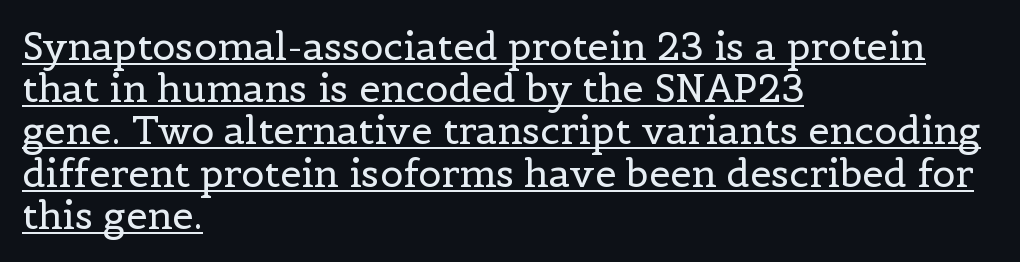
The image shows 38 px regular-weight serif type, upright; set left-aligned, tight line spacing (1.11x), normal letter spacing, underlined; a medium x-height.
